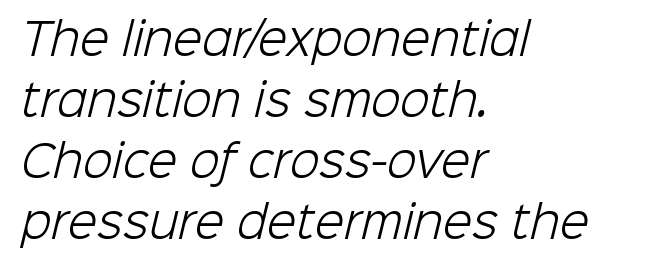
The cut favours lightness, reaching ordinary text weight at its darkest. Letterform terminals end flat and unadorned throughout the passage. A typesetter would call this proportional, since set widths differ per character. This sample keeps an unexceptional amount of space between lines. The horizontal fit of the characters is conventional and even. These lines stack with their left ends in a neat column.
